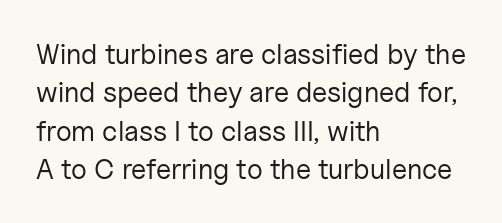
The paragraph shown leans on its left margin. The specimen omits any rule beneath the text block's lines. The passage shown stacks its lines at a standard gap. Are there feet on the stems? There aren't — it's a sans. Standard letterfit; no display-style spreading of the glyphs. The letters look calm and open, with moderate or lighter stems.
